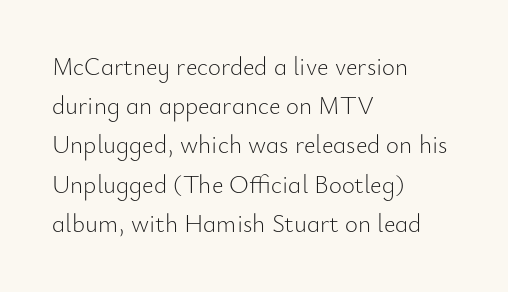
Q: Is the text bold? A: No.
Q: Is the text italic (slanted)? A: No, it is upright.
Q: Is the text underlined? A: No.
Q: How is the paragraph aligned? A: Left-aligned.
Q: Is the spacing between letters normal or unusually wide? A: Normal.
Q: Is the spacing between lines tight, normal or loose? A: Normal.
